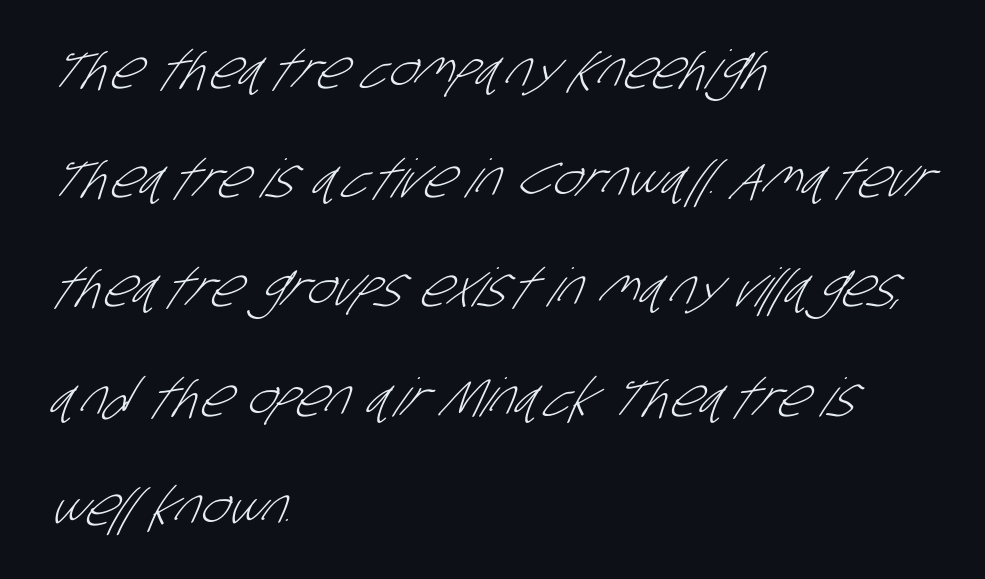
Each letter keeps its own natural width here, so spacing adapts to shape. Serif or sans? Sans — the stroke terminals are bare. The letters look calm and open, with moderate or lighter stems. Underlining? Definitely not there. One glance says open: line gaps are wider than usual. A student would call this left alignment; a typographer would say flush left, rag right.
